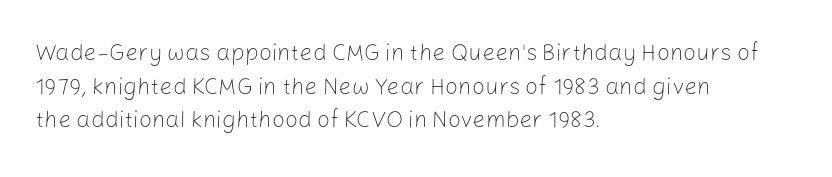
{"italic": "no", "bold": "no", "underline": "no", "align": "left", "line_spacing": "normal", "line_spacing_ratio": 1.46, "letter_spacing": "normal", "letter_spacing_em": 0.0, "glyph_px": 23}
